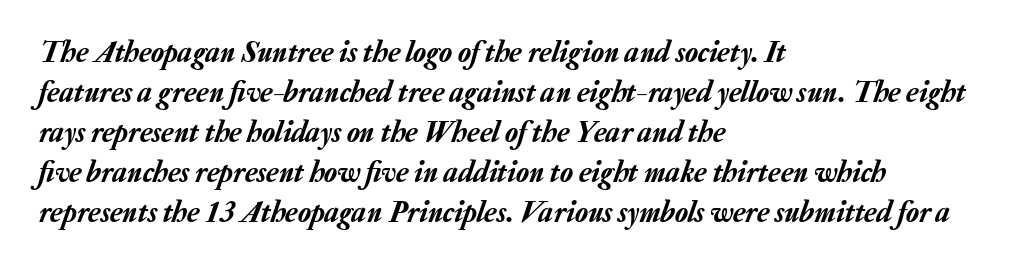
{"italic": "yes", "lean": "right", "slant_degrees": 20, "width": "normal", "stroke_contrast": "low", "x_height": "medium", "monospaced": "no", "underline": "no", "align": "left", "line_spacing": "normal", "line_spacing_ratio": 1.33, "letter_spacing": "normal", "letter_spacing_em": 0.0, "glyph_px": 30}
